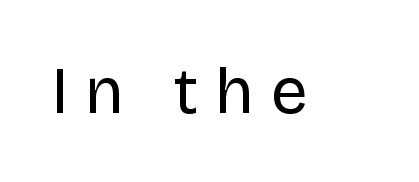
In terms of letterform style, serifs are entirely absent. Unmarked baselines from the first word to the last. Varying glyph widths throughout — classic text-font behaviour. Display-style spreading of the glyphs; the letterfit is very open. Stems here are at most as thick as an everyday book face.
